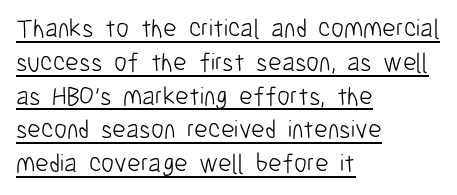
Q: Is the text bold? A: No.
Q: Is the text italic (slanted)? A: No, it is upright.
Q: Is the text underlined? A: Yes.
Q: How is the paragraph aligned? A: Left-aligned.
Q: Is the spacing between letters normal or unusually wide? A: Normal.
Q: Is the spacing between lines tight, normal or loose? A: Normal.
